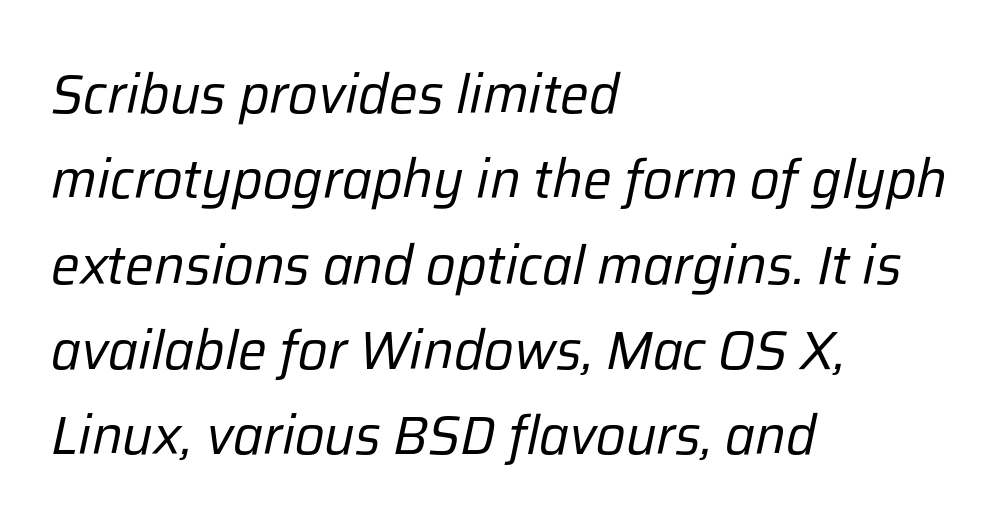
Q: Is the text bold? A: No.
Q: Is the text italic (slanted)? A: Yes, it leans right by about 12 degrees.
Q: Is the text underlined? A: No.
Q: How is the paragraph aligned? A: Left-aligned.
Q: Is the spacing between letters normal or unusually wide? A: Normal.
Q: Is the spacing between lines tight, normal or loose? A: Normal.
Q: Width (condensed, normal, or wide)? A: Normal.
Q: Stroke contrast? A: Low.
Q: x-height? A: Medium.
Q: Monospaced? A: No.
